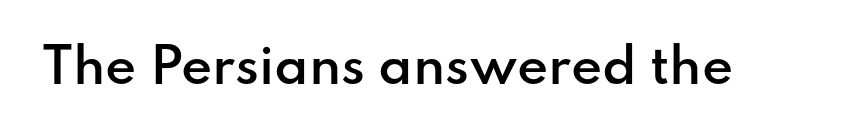
Q: Is the text bold? A: Semi-bold.
Q: Is the text italic (slanted)? A: No, it is upright.
Q: Is the typeface a serif or a sans-serif typeface? A: Sans-serif.
Q: Is the text underlined? A: No.
Q: Is the spacing between letters normal or unusually wide? A: Normal.
Q: Width (condensed, normal, or wide)? A: Normal.
Q: Stroke contrast? A: Low.
Q: x-height? A: Small.
Q: Monospaced? A: No.
